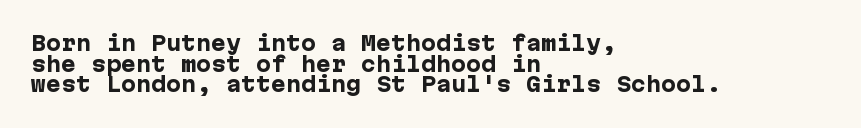
Q: Is the text bold? A: Yes.
Q: Is the text italic (slanted)? A: No, it is upright.
Q: Is the text underlined? A: No.
Q: How is the paragraph aligned? A: Left-aligned.
Q: Is the spacing between letters normal or unusually wide? A: Normal.
Q: Is the spacing between lines tight, normal or loose? A: Tight.
